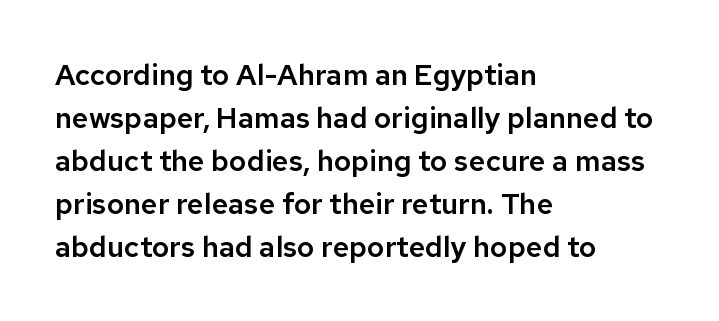
The image shows 29 px sans-serif type, upright; set left-aligned, normal line spacing (1.48x), normal letter spacing, not underlined; low stroke contrast and a medium x-height.
